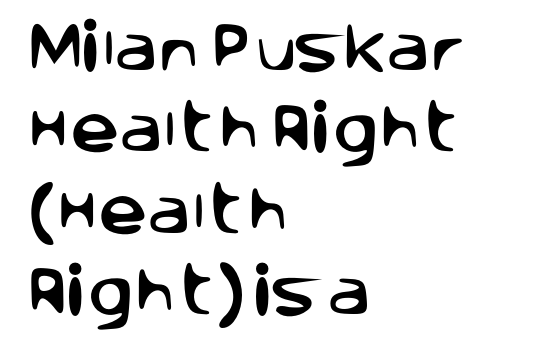
The image shows 55 px sans-serif type, upright; set left-aligned, normal line spacing (1.48x), normal letter spacing, not underlined; low stroke contrast and a large x-height.
